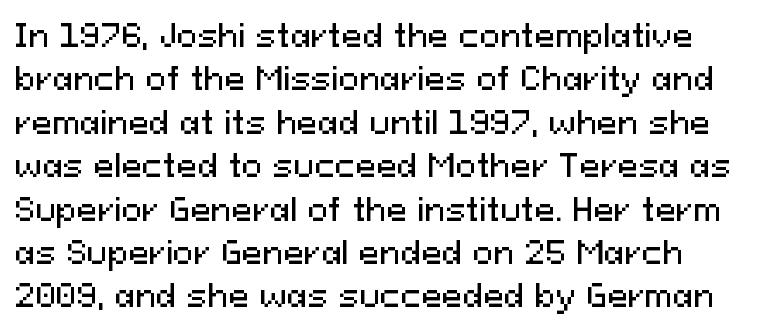
Q: Is the text italic (slanted)? A: No, it is upright.
Q: Is the typeface a serif or a sans-serif typeface? A: Sans-serif.
Q: Is the text underlined? A: No.
Q: Is the spacing between letters normal or unusually wide? A: Normal.
Q: Is the spacing between lines tight, normal or loose? A: Normal.
Q: Width (condensed, normal, or wide)? A: Normal.
Q: Stroke contrast? A: Medium.
Q: x-height? A: Medium.
Q: Monospaced? A: No.
